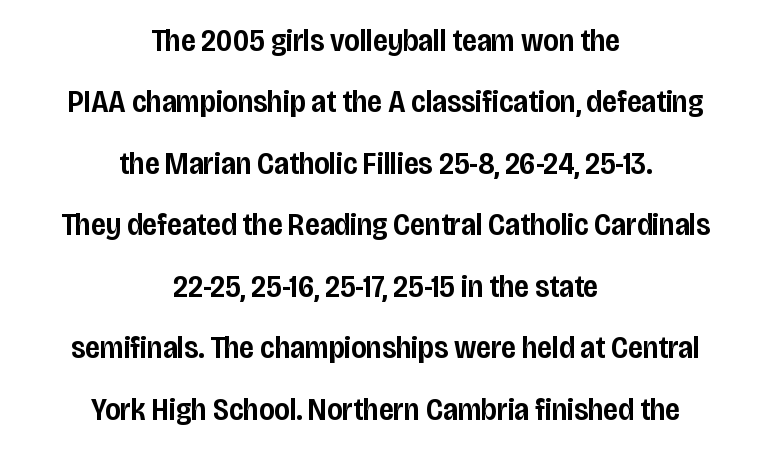
Q: Is the text bold? A: Semi-bold.
Q: Is the text italic (slanted)? A: No, it is upright.
Q: Is the typeface a serif or a sans-serif typeface? A: Sans-serif.
Q: Is the text underlined? A: No.
Q: How is the paragraph aligned? A: Centered.
Q: Is the spacing between letters normal or unusually wide? A: Normal.
Q: Is the spacing between lines tight, normal or loose? A: Loose.
Q: Width (condensed, normal, or wide)? A: Condensed.
Q: Stroke contrast? A: Low.
Q: x-height? A: Large.
Q: Monospaced? A: No.
